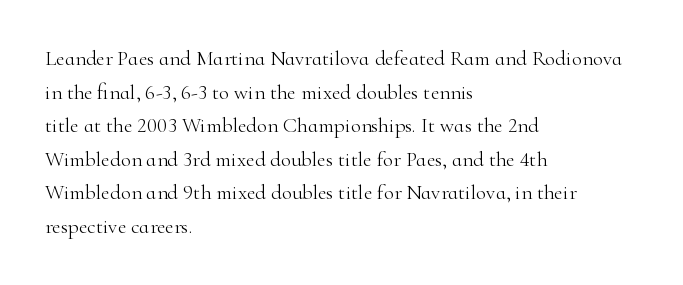
Q: Is the text bold? A: No.
Q: Is the text italic (slanted)? A: No, it is upright.
Q: Is the text underlined? A: No.
Q: How is the paragraph aligned? A: Left-aligned.
Q: Is the spacing between letters normal or unusually wide? A: Normal.
Q: Is the spacing between lines tight, normal or loose? A: Normal.
